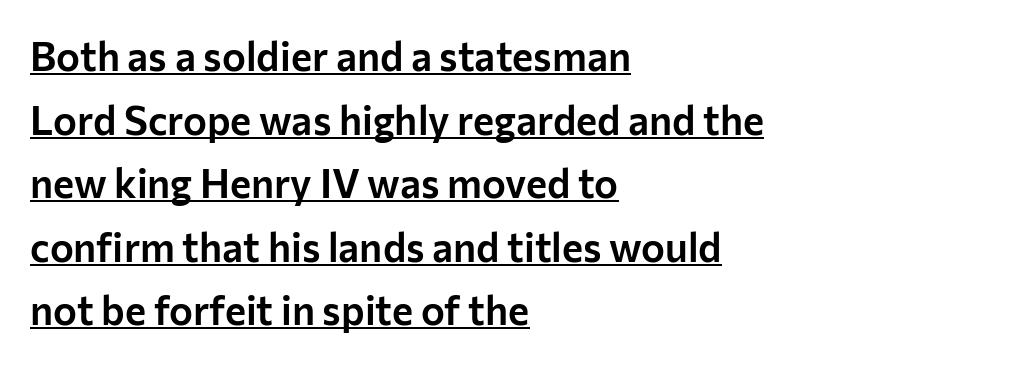
Q: Is the text italic (slanted)? A: No, it is upright.
Q: Is the typeface a serif or a sans-serif typeface? A: Sans-serif.
Q: Is the text underlined? A: Yes.
Q: How is the paragraph aligned? A: Left-aligned.
Q: Is the spacing between letters normal or unusually wide? A: Normal.
Q: Is the spacing between lines tight, normal or loose? A: Normal.
Q: Width (condensed, normal, or wide)? A: Normal.
Q: Stroke contrast? A: Low.
Q: x-height? A: Medium.
Q: Monospaced? A: No.
